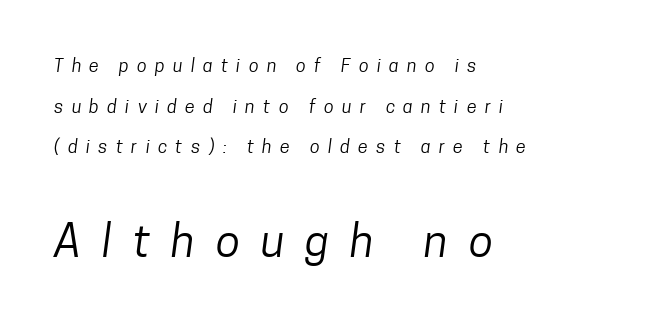
The image shows 45 px regular-weight, condensed sans-serif type; set left-aligned, loose line spacing (2.26x), unusually wide letter spacing (+0.46 em), not underlined; the second (bottom) block is 2.5x larger; low stroke contrast and a medium x-height.
